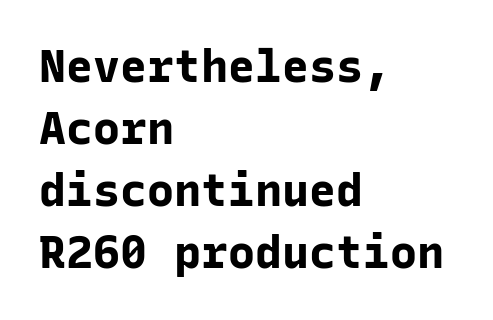
Q: Is the text bold? A: Yes.
Q: Is the text italic (slanted)? A: No, it is upright.
Q: Is the typeface a serif or a sans-serif typeface? A: Sans-serif.
Q: Is the text underlined? A: No.
Q: How is the paragraph aligned? A: Left-aligned.
Q: Is the spacing between letters normal or unusually wide? A: Normal.
Q: Is the spacing between lines tight, normal or loose? A: Normal.
Q: Width (condensed, normal, or wide)? A: Normal.
Q: Stroke contrast? A: Low.
Q: x-height? A: Medium.
Q: Monospaced? A: Yes.
